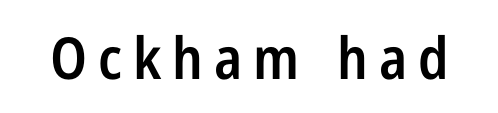
{"serif": "no", "italic": "no", "bold": "semi", "weight": "semibold", "width": "condensed", "stroke_contrast": "low", "x_height": "medium", "monospaced": "no", "underline": "no", "glyph_px": 58}
